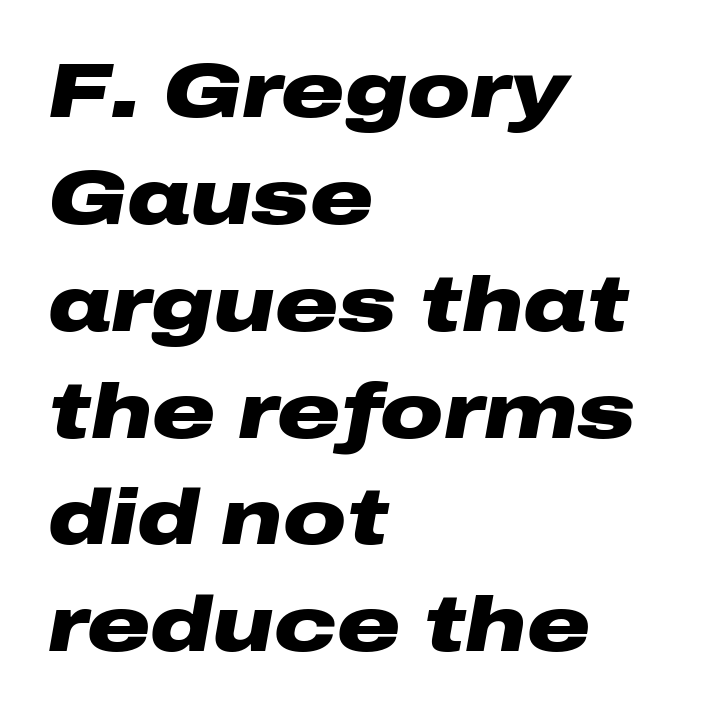
Q: Is the text bold? A: Yes.
Q: Is the text italic (slanted)? A: Yes, it leans right by about 10 degrees.
Q: Is the text underlined? A: No.
Q: How is the paragraph aligned? A: Left-aligned.
Q: Is the spacing between letters normal or unusually wide? A: Normal.
Q: Is the spacing between lines tight, normal or loose? A: Normal.
Q: Width (condensed, normal, or wide)? A: Wide.
Q: Stroke contrast? A: Low.
Q: x-height? A: Medium.
Q: Monospaced? A: No.
